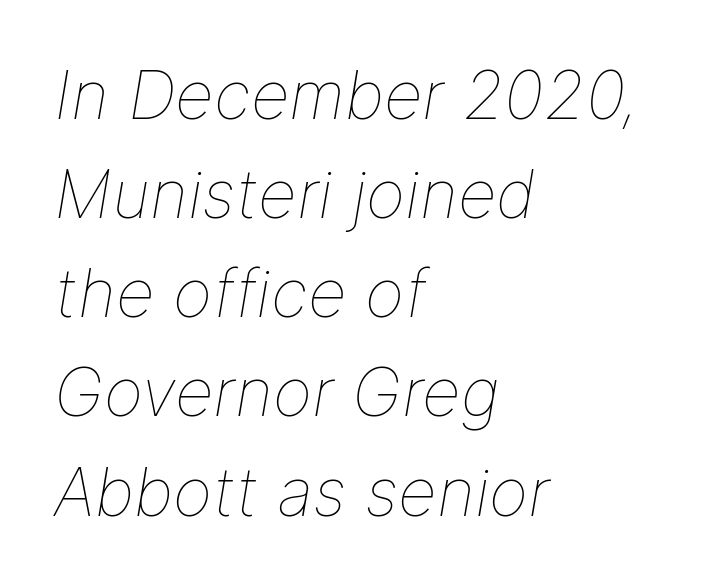
Look at the tracking — it's just the regular setting, nothing added. Slant detected: the letters are inclined. The strokes are not fattened; the text isn't bold. Typeset ragged right — the left edge is the straight one.
